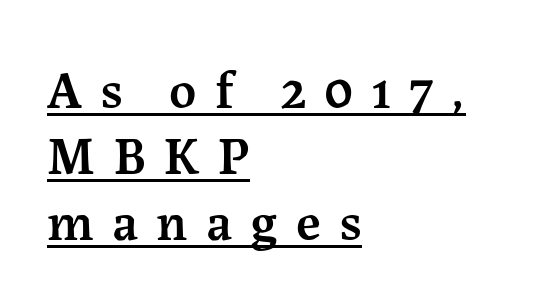
{"serif": "yes", "italic": "no", "bold": "semi", "weight": "semibold", "width": "normal", "stroke_contrast": "medium", "x_height": "medium", "monospaced": "no", "underline": "yes", "align": "left", "line_spacing": "normal", "line_spacing_ratio": 1.25, "letter_spacing": "wide", "letter_spacing_em": 0.34, "glyph_px": 53}
